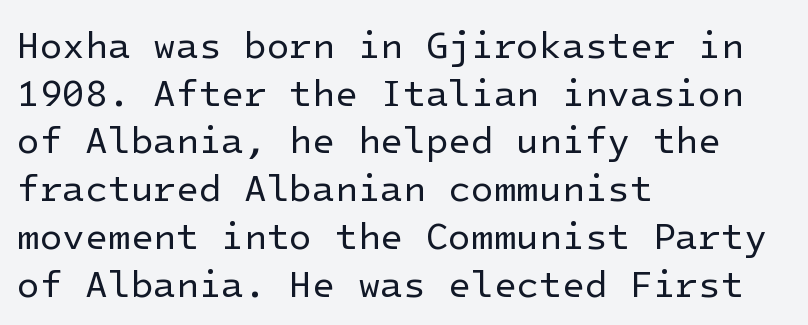
The image shows 37 px regular-weight sans-serif type, upright; set left-aligned, normal line spacing (1.29x), normal letter spacing, not underlined; low stroke contrast and a medium x-height.
